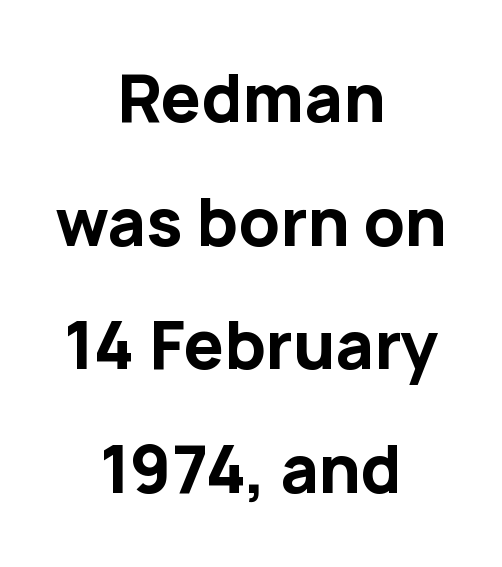
The image shows 64 px bold sans-serif type, upright; set centered, loose line spacing (1.93x), normal letter spacing, not underlined; low stroke contrast and a medium x-height.
